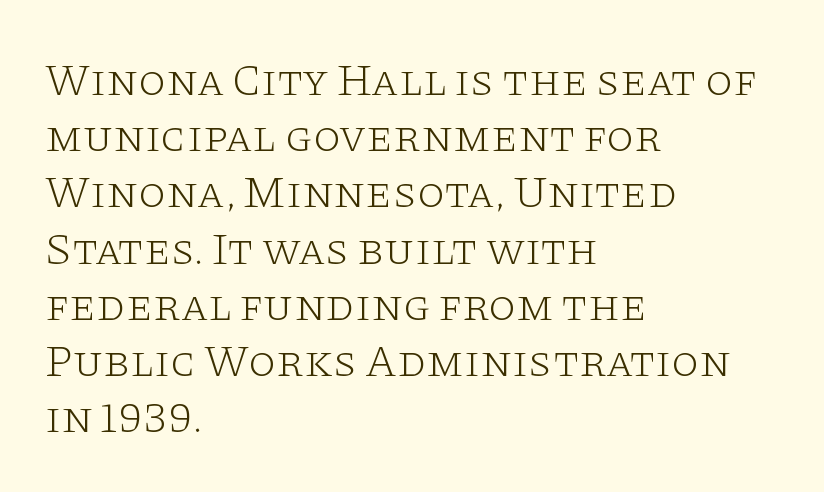
The image shows 45 px light, wide serif type, upright; set left-aligned, normal line spacing (1.25x), normal letter spacing, not underlined; low stroke contrast and a large x-height.
